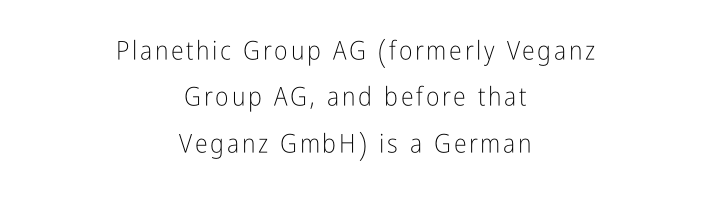
Q: Is the text bold? A: No.
Q: Is the text italic (slanted)? A: No, it is upright.
Q: Is the text underlined? A: No.
Q: How is the paragraph aligned? A: Centered.
